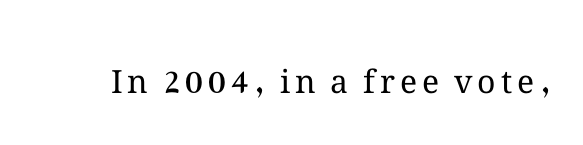
{"italic": "no", "bold": "no", "weight": "regular", "width": "normal", "stroke_contrast": "medium", "x_height": "medium", "monospaced": "no", "underline": "no", "glyph_px": 32}
